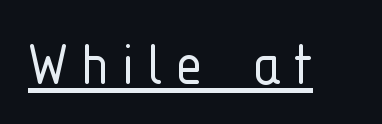
{"serif": "no", "italic": "no", "bold": "no", "weight": "light", "width": "condensed", "stroke_contrast": "low", "x_height": "medium", "monospaced": "no", "underline": "yes", "glyph_px": 68}
